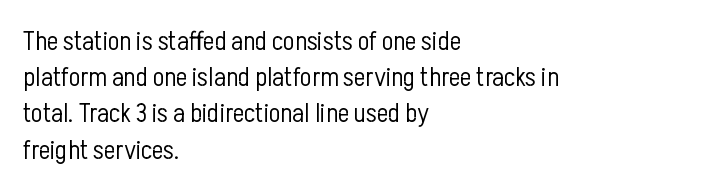
Q: Is the text bold? A: No.
Q: Is the text italic (slanted)? A: No, it is upright.
Q: Is the text underlined? A: No.
Q: How is the paragraph aligned? A: Left-aligned.
Q: Is the spacing between letters normal or unusually wide? A: Normal.
Q: Is the spacing between lines tight, normal or loose? A: Normal.
